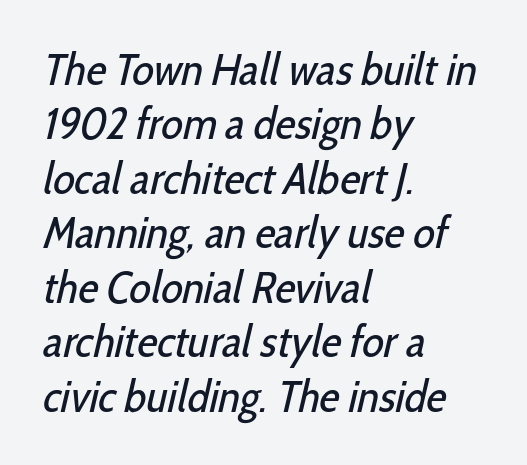
{"serif": "no", "bold": "no", "weight": "regular", "width": "condensed", "stroke_contrast": "low", "x_height": "medium", "monospaced": "no", "underline": "no", "align": "left", "line_spacing_ratio": 1.21, "letter_spacing": "normal", "letter_spacing_em": 0.0, "glyph_px": 45}
